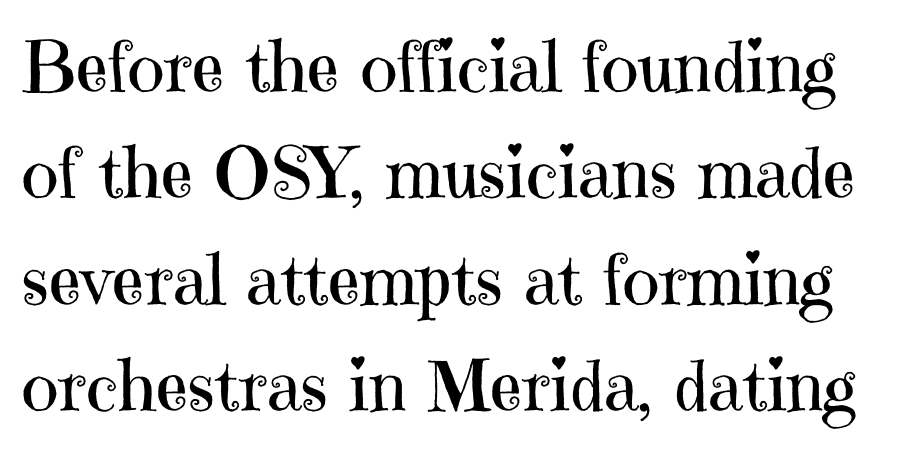
Spacing verdict: proportional, widths tailored to each character. The specimen reads as upright at a glance. This reads as an unemphasized weight, regular at the heaviest. Default kerning and tracking; the words read as compact shapes.
